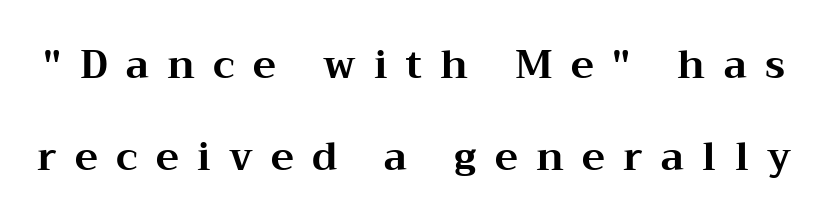
Q: Is the text bold? A: Yes.
Q: Is the text italic (slanted)? A: No, it is upright.
Q: Is the typeface a serif or a sans-serif typeface? A: Serif.
Q: Is the text underlined? A: No.
Q: Is the spacing between letters normal or unusually wide? A: Unusually wide.
Q: Is the spacing between lines tight, normal or loose? A: Loose.
Q: Width (condensed, normal, or wide)? A: Wide.
Q: Stroke contrast? A: Medium.
Q: x-height? A: Medium.
Q: Monospaced? A: No.
